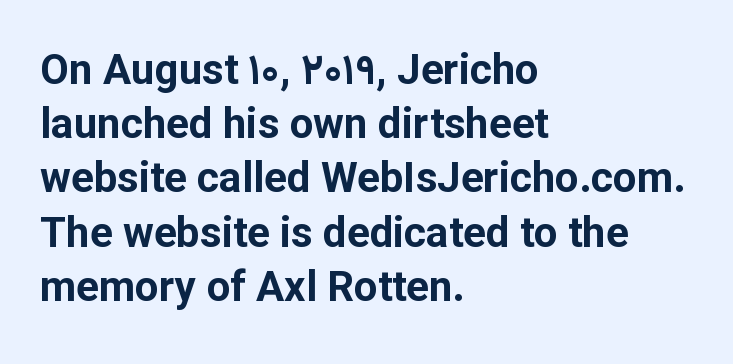
In terms of letterform style, serifs are entirely absent. Vertical strokes here are truly vertical. The designer left line spacing at the default. Underlining? Definitely not there. Proportional: the letters do not fall into vertical columns. Spacing between characters is what you'd get straight out of the box.
